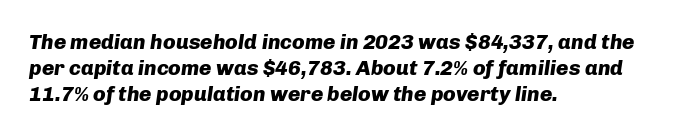
The face used here is rendered with its standard letterfit. You can tell it's italic because the verticals aren't actually vertical. Chunky letters — that's bold for sure. A student would call this left alignment; a typographer would say flush left, rag right. The string is rendered with underlining switched off.
